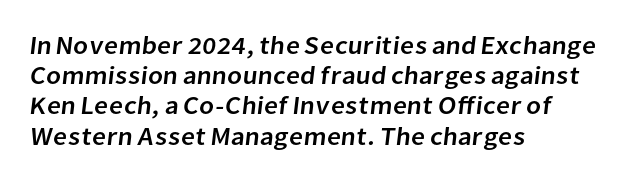
{"underline": "no", "align": "left", "line_spacing_ratio": 1.21, "letter_spacing": "normal", "letter_spacing_em": 0.0, "glyph_px": 25}
